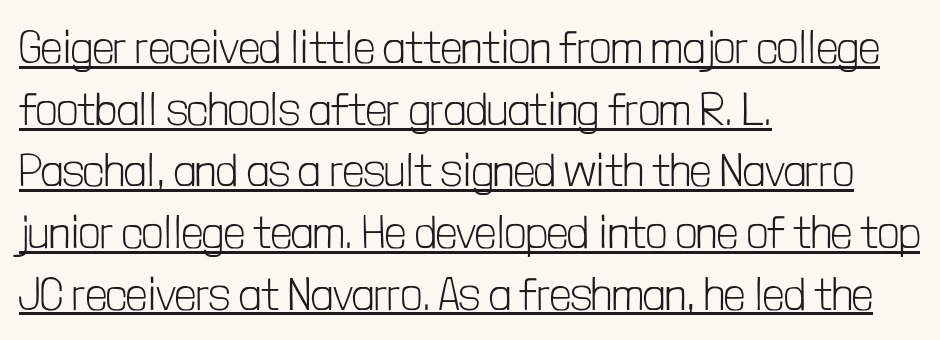
Does the leading feel generous? No, just average. Letter spacing: default. In terms of letterform style, serifs are entirely absent. Think standard paragraph weight, or any step lighter than that.
